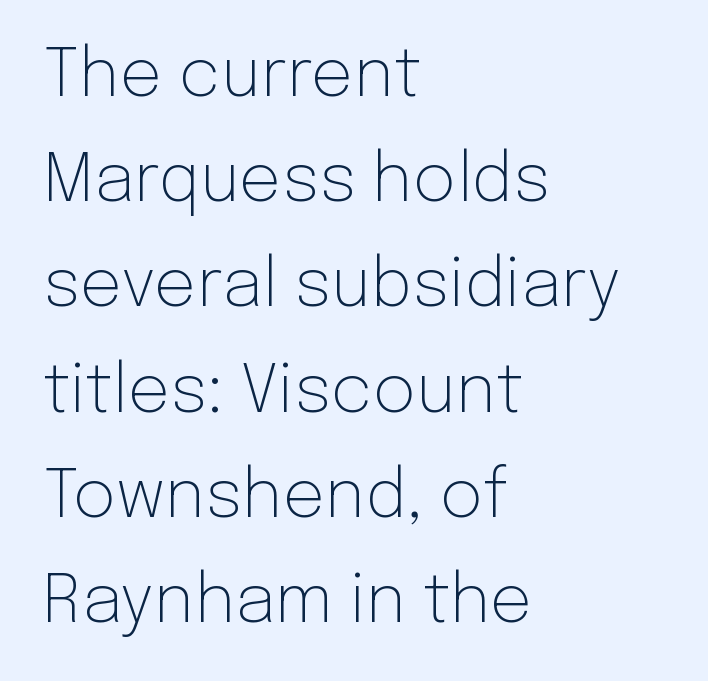
Line spacing here is normal. The passage shown is not bold in any degree. Every character sits straight up, as roman type does. The rendering anchors every line to the left-hand side.
